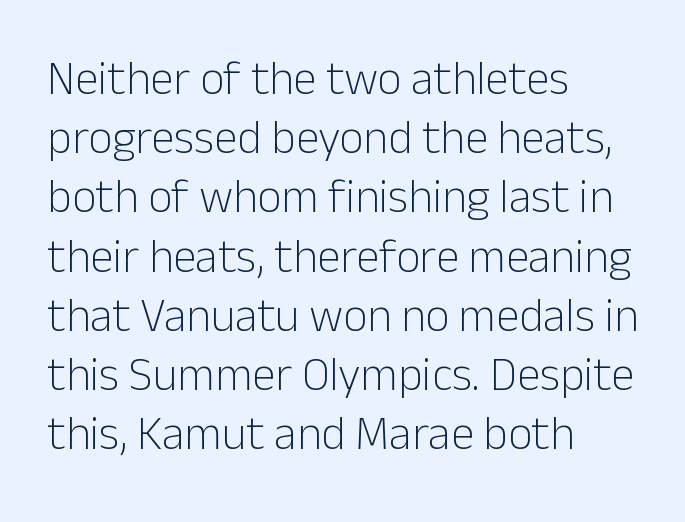
The letterforms sit at book weight or below. The letters advance in unequal steps, a hallmark of proportional type. Evenly set lines give the paragraph a standard silhouette. The type sits square on the baseline with zero lean. The type is set solid horizontally, with unmodified tracking. Font category for this specimen: sans-serif.
